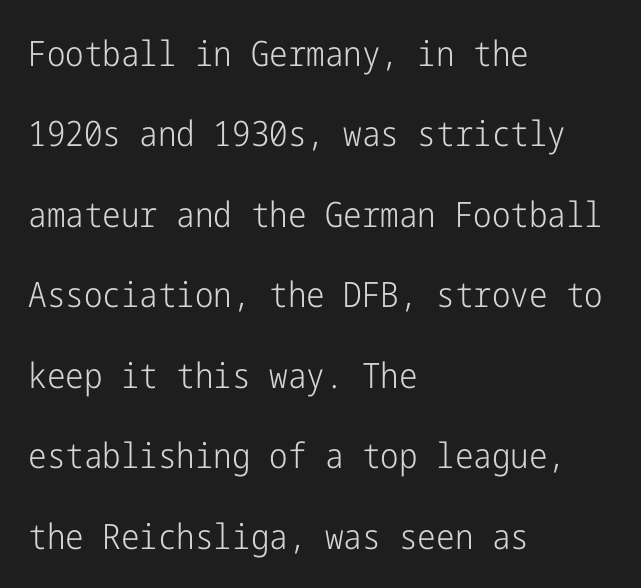
Q: Is the text bold? A: No.
Q: Is the text italic (slanted)? A: No, it is upright.
Q: Is the typeface a serif or a sans-serif typeface? A: Sans-serif.
Q: Is the text underlined? A: No.
Q: How is the paragraph aligned? A: Left-aligned.
Q: Is the spacing between letters normal or unusually wide? A: Normal.
Q: Is the spacing between lines tight, normal or loose? A: Loose.
Q: Width (condensed, normal, or wide)? A: Condensed.
Q: Stroke contrast? A: Low.
Q: x-height? A: Medium.
